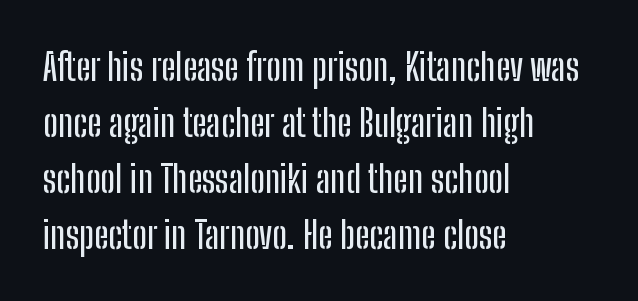
{"serif": "no", "italic": "no", "width": "condensed", "stroke_contrast": "low", "x_height": "medium", "monospaced": "no", "underline": "no", "align": "left", "line_spacing": "normal", "line_spacing_ratio": 1.47, "letter_spacing": "normal", "letter_spacing_em": 0.0, "glyph_px": 38}
